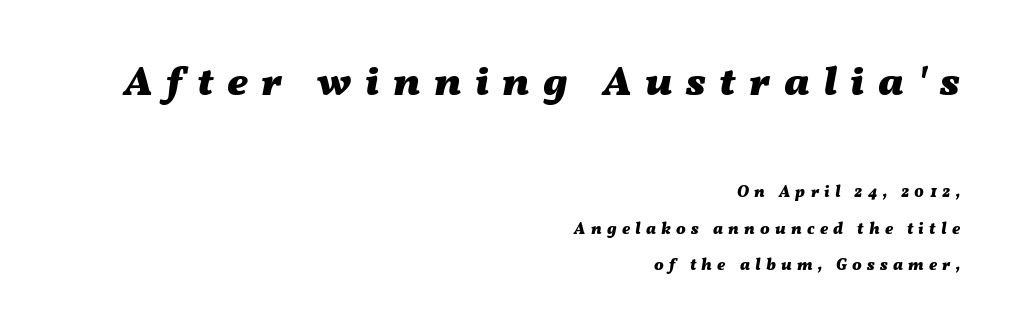
Check under the words: just untouched page. Does the leading feel generous? Absolutely, it's lavish. A dark, heavy texture on the line: the type is bold. Slanted lettering throughout.
